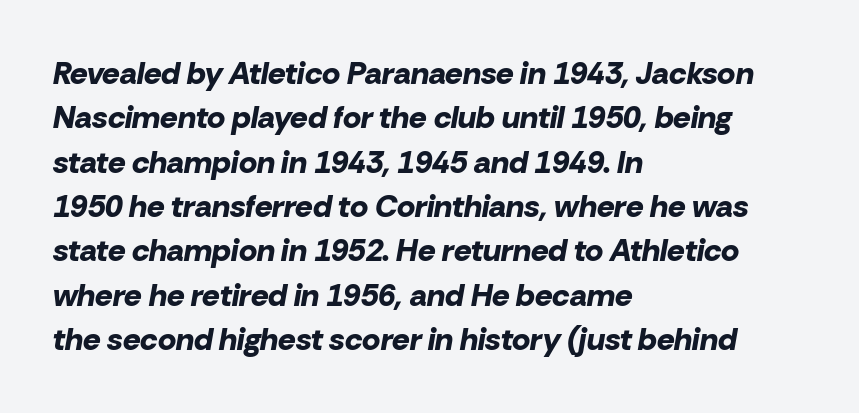
If you measured baseline to baseline, you'd find a middling distance. This sample is left-justified, so line endings fall wherever the words run out. These lines were composed using italics. Is this a fixed-width face? No — the glyphs have proportional, varying widths.
